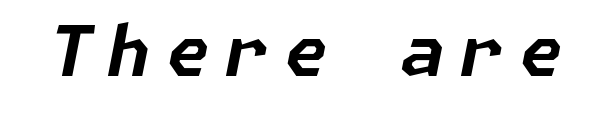
The image shows 70 px bold type, italic (leaning right); set unusually wide letter spacing (+0.22 em), not underlined; low stroke contrast and a medium x-height.
